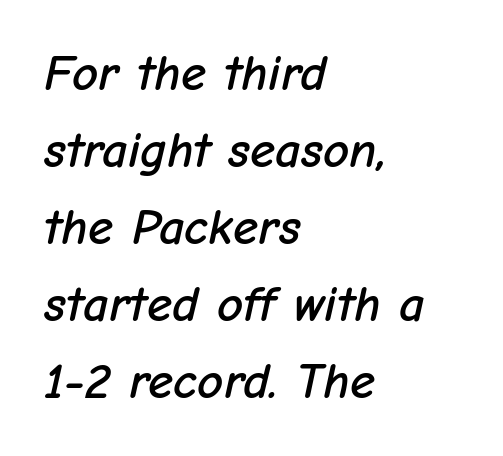
Q: Is the text italic (slanted)? A: Yes, it leans right by about 12 degrees.
Q: Is the text underlined? A: No.
Q: How is the paragraph aligned? A: Left-aligned.
Q: Is the spacing between letters normal or unusually wide? A: Normal.
Q: Is the spacing between lines tight, normal or loose? A: Normal.
Q: Width (condensed, normal, or wide)? A: Normal.
Q: Stroke contrast? A: Low.
Q: x-height? A: Medium.
Q: Monospaced? A: No.
